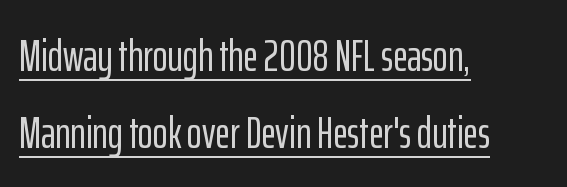
Q: Is the text italic (slanted)? A: No, it is upright.
Q: Is the typeface a serif or a sans-serif typeface? A: Sans-serif.
Q: Is the text underlined? A: Yes.
Q: How is the paragraph aligned? A: Left-aligned.
Q: Is the spacing between letters normal or unusually wide? A: Normal.
Q: Width (condensed, normal, or wide)? A: Condensed.
Q: Stroke contrast? A: Low.
Q: x-height? A: Medium.
Q: Monospaced? A: No.
